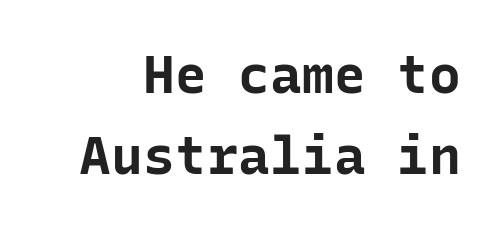
These words are printed bold, with thick strokes throughout. Baseline-to-baseline distance is the conventional proportion of letter height. A bare baseline throughout the passage. You can tell it's not italic because the verticals are truly vertical.
